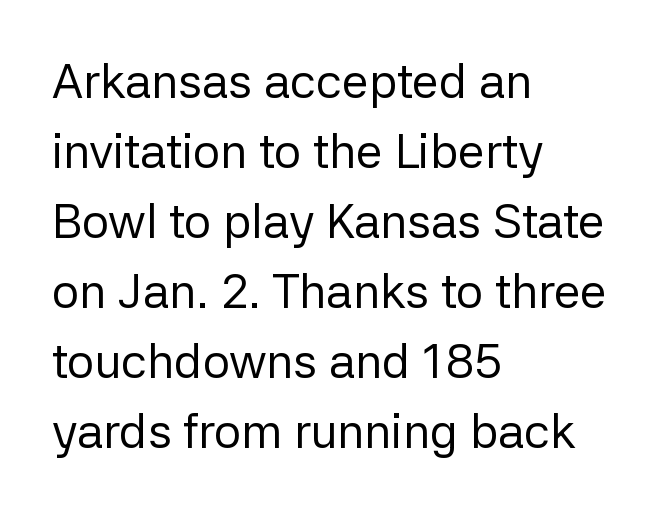
{"serif": "no", "italic": "no", "bold": "no", "weight": "regular", "width": "normal", "stroke_contrast": "low", "x_height": "medium", "monospaced": "no", "underline": "no", "align": "left", "line_spacing": "normal", "line_spacing_ratio": 1.46, "letter_spacing": "normal", "letter_spacing_em": 0.0, "glyph_px": 48}
